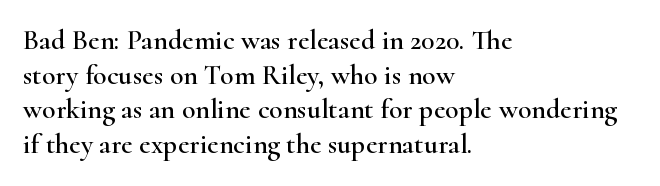
The image shows 28 px wide serif type, upright; set left-aligned, line spacing 1.24x, normal letter spacing, not underlined; high stroke contrast and a small x-height.
